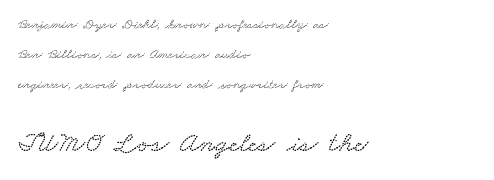
{"width": "wide", "stroke_contrast": "low", "x_height": "small", "monospaced": "no", "underline": "no", "align": "left", "line_spacing": "loose", "line_spacing_ratio": 2.14, "letter_spacing": "normal", "letter_spacing_em": 0.0, "larger_block": "second", "size_ratio": 2.07, "glyph_px": 29}
